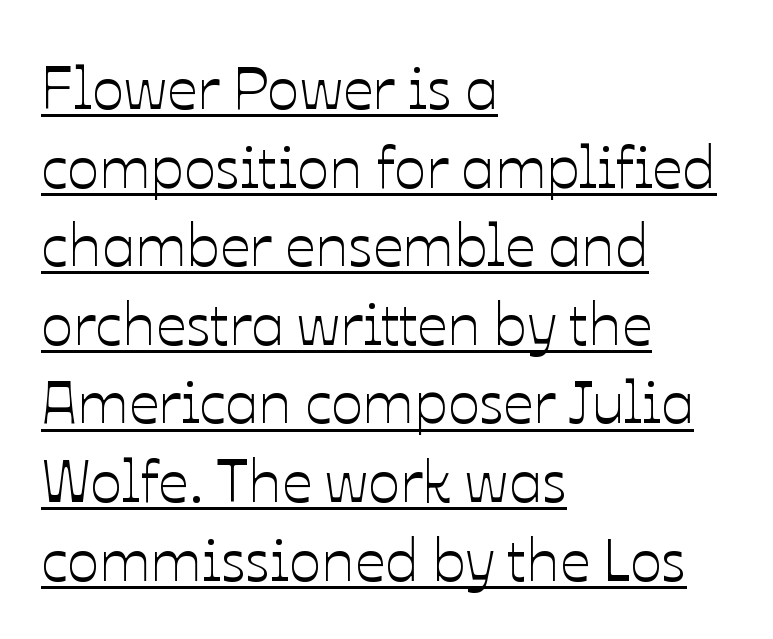
The image shows 60 px text type, upright; set left-aligned, normal line spacing (1.31x), normal letter spacing, underlined; low stroke contrast and a medium x-height.
